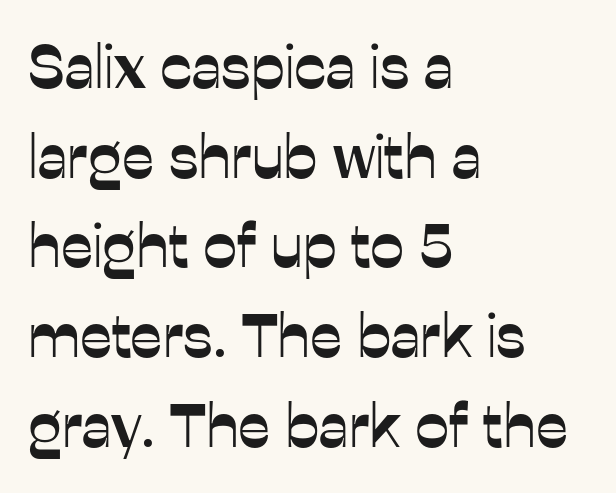
Does the leading feel generous? No, just average. Only glyphs here, with clear space below each row. Here the glyphs are tracked normally, forming tight word shapes. The typesetter chose a ragged-right arrangement here. Look at the bottom of the vertical strokes: they stop flat, with no serifs.
